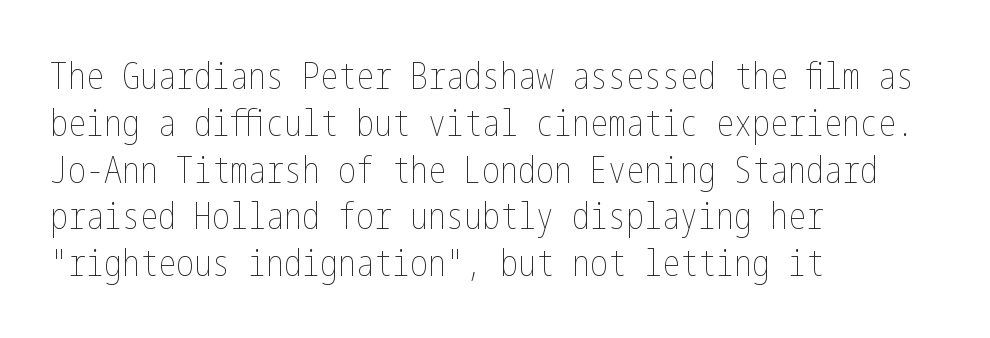
{"italic": "no", "bold": "no", "weight": "thin", "width": "condensed", "stroke_contrast": "low", "x_height": "medium", "underline": "no", "align": "left", "line_spacing": "normal", "line_spacing_ratio": 1.3, "letter_spacing": "normal", "letter_spacing_em": 0.0, "glyph_px": 36}
